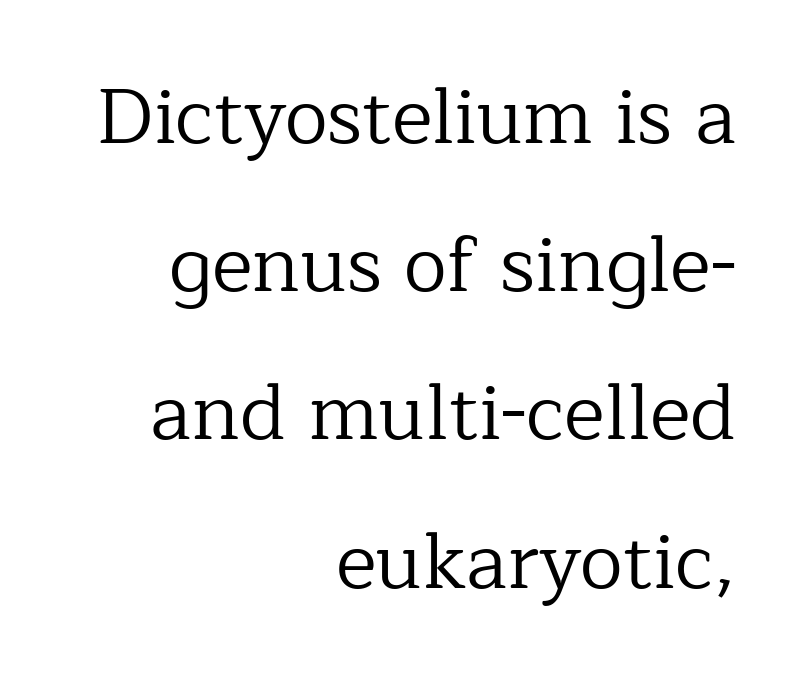
Q: Is the text bold? A: No.
Q: Is the text italic (slanted)? A: No, it is upright.
Q: Is the typeface a serif or a sans-serif typeface? A: Serif.
Q: Is the text underlined? A: No.
Q: How is the paragraph aligned? A: Right-aligned.
Q: Is the spacing between letters normal or unusually wide? A: Normal.
Q: Is the spacing between lines tight, normal or loose? A: Loose.
Q: Width (condensed, normal, or wide)? A: Normal.
Q: Stroke contrast? A: Low.
Q: x-height? A: Medium.
Q: Monospaced? A: No.
